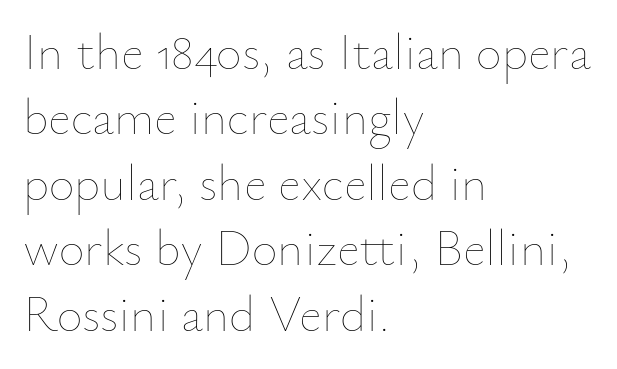
The image shows 50 px thin type, upright; set left-aligned, normal line spacing (1.31x), normal letter spacing, not underlined; low stroke contrast and a small x-height.
